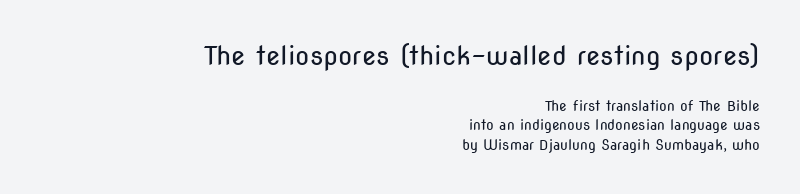
Students, note that the glyphs here touch the page at normal intervals. Layout note: lines flush right. The passage shown is not bold in any degree. Larger block? The one above; the one below is distinctly smaller.
